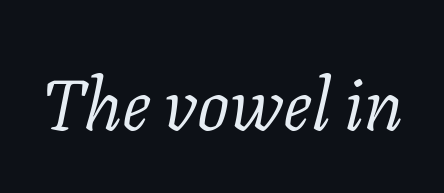
No chunkiness to these letters — they're not bold. The face used here is rendered with its standard letterfit. Bare-footed words on every line. Rendered with sloped, italic letterforms.
